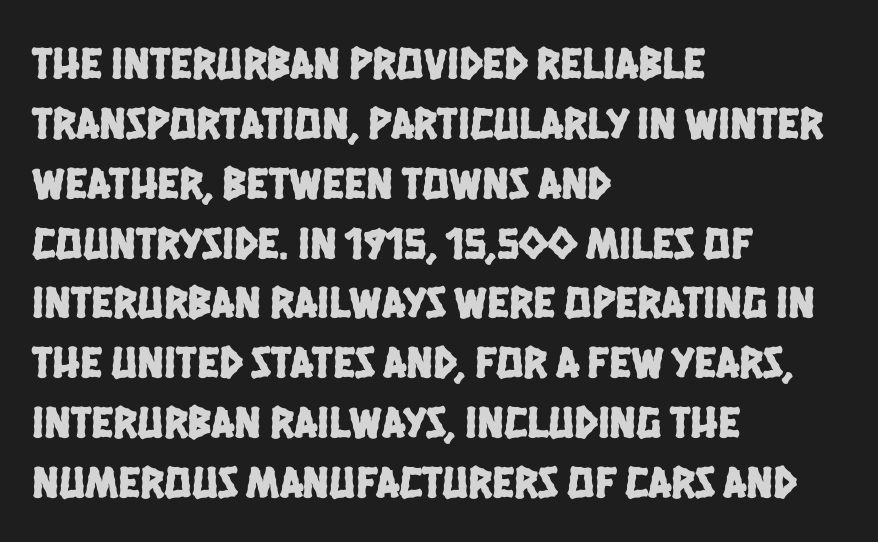
{"serif": "no", "width": "condensed", "stroke_contrast": "low", "x_height": "large", "monospaced": "no", "underline": "no", "align": "left", "line_spacing": "normal", "line_spacing_ratio": 1.33, "letter_spacing": "normal", "letter_spacing_em": 0.0, "glyph_px": 45}
